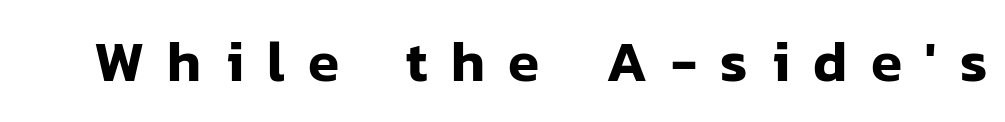
The image shows 57 px sans-serif type, upright; set unusually wide letter spacing (+0.41 em), not underlined; low stroke contrast and a medium x-height.
